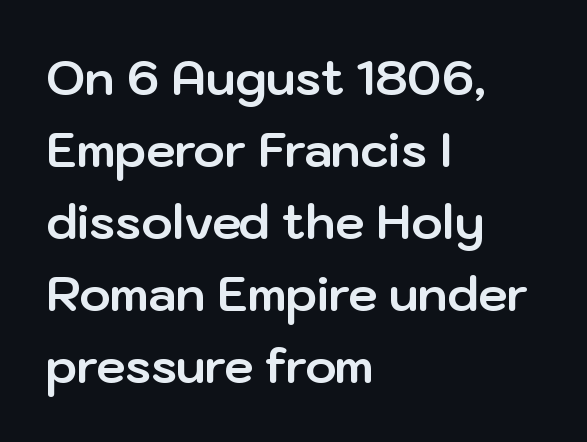
Casual observation: everything's shoved over to the left. A normal amount of white space separates one row of letters from the next. Nobody drew a line under any word here. The font's upright variant was chosen for this text. The letters advance in unequal steps, a hallmark of proportional type. Each letter's strokes conclude bluntly, with no projecting serifs.
